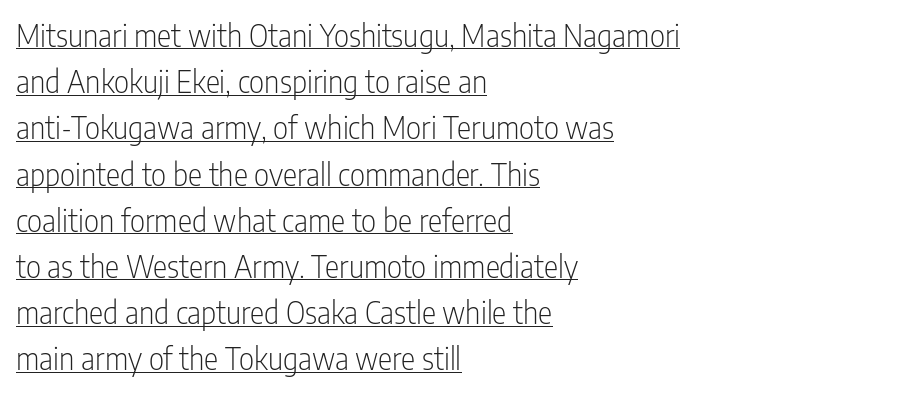
The image shows 30 px light, condensed sans-serif type, upright; set left-aligned, normal line spacing (1.54x), normal letter spacing, underlined; low stroke contrast and a medium x-height.
